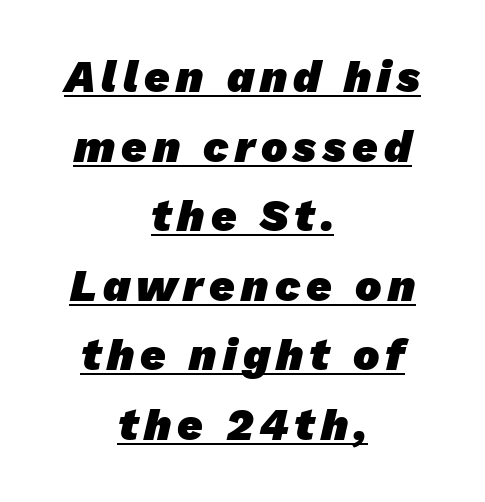
A typesetter would call this proportional, since set widths differ per character. The block of text has a typical density, with ordinary space between rows. To sum up the face: it is a sans, with no serifs. The rendering uses a bold face; every stroke is thick and dark. Caption: multi-line text, centered on the measure. The face used here appears with an underline applied.
